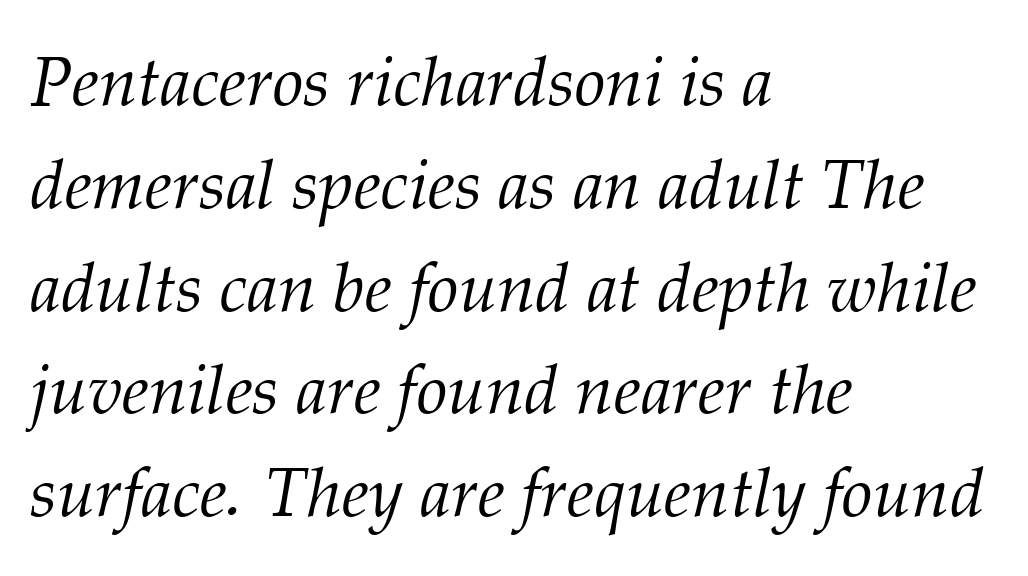
The image shows 69 px light serif type, italic (leaning right); set left-aligned, normal line spacing (1.49x), normal letter spacing, not underlined; medium stroke contrast and a medium x-height.
